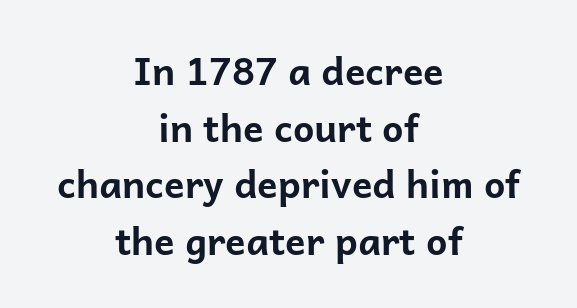
{"serif": "no", "italic": "no", "bold": "yes", "weight": "bold", "width": "normal", "stroke_contrast": "low", "x_height": "medium", "monospaced": "no", "underline": "no", "align": "center", "line_spacing": "normal", "line_spacing_ratio": 1.49, "letter_spacing": "normal", "letter_spacing_em": 0.0, "glyph_px": 38}
